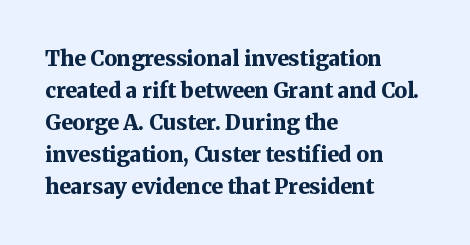
The type sits square on the baseline with zero lean. Summary of weight: heavy, a full bold. Interline gaps are of average width in this sample. The type is set solid horizontally, with unmodified tracking. Underline: absent.
